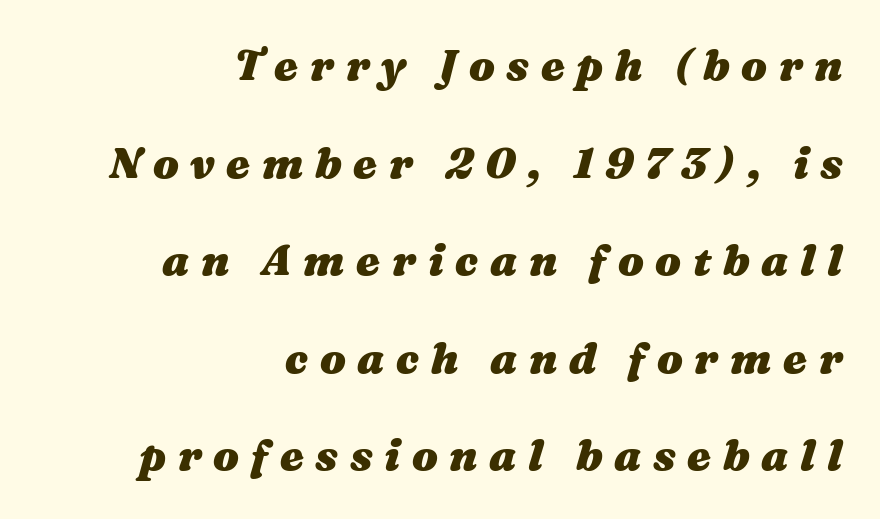
The gap between lines stays unmarked. Do the characters align in a grid? No, the font is proportional. The line-height multiplier appears high, well above default. As a designer I'd log this as weight 700, bold. Slant detected: the letters are inclined.
